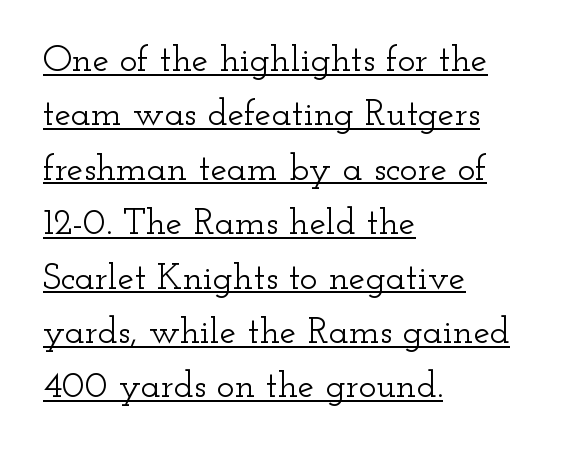
{"serif": "yes", "italic": "no", "width": "wide", "stroke_contrast": "low", "x_height": "small", "monospaced": "no", "underline": "yes", "align": "left", "line_spacing": "normal", "line_spacing_ratio": 1.47, "letter_spacing": "normal", "letter_spacing_em": 0.0, "glyph_px": 37}
